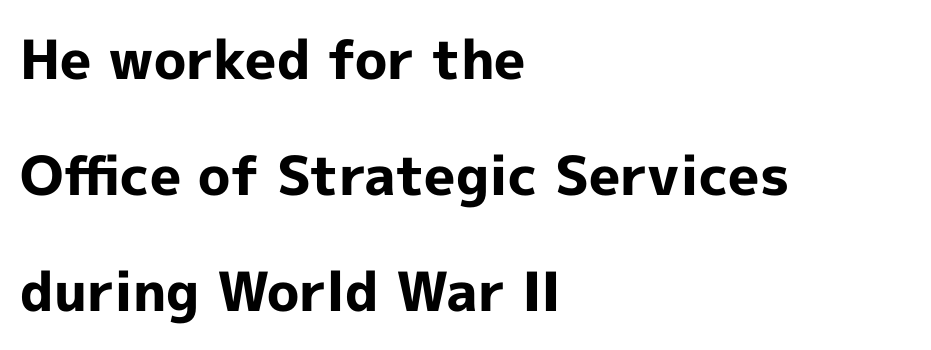
Each glyph is drawn with heavy, bold strokes. Varying glyph widths throughout — classic text-font behaviour. Compared with typical body copy, the letter spacing here is the same. Letterform terminals end flat and unadorned throughout the passage.
